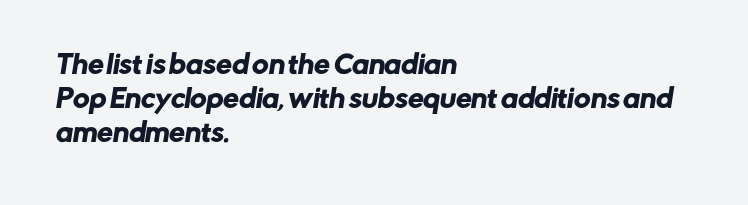
The paragraph has a hard left edge and a soft right edge. The glyphs are unaccompanied by any horizontal stroke below them. You could call the tracking neutral — neither tight nor loose. Vertical spacing — default.
